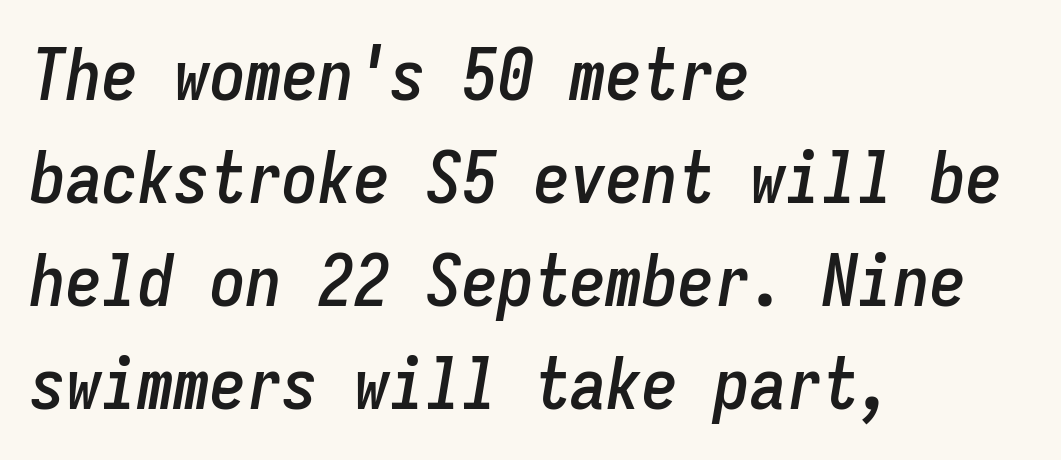
The face used here has a pronounced slope to its letters. You could count columns in this text — the font is strictly monospaced. Glance below the letters and you will spot only blank space. Evenly set lines give the paragraph a standard silhouette. In terms of letterspacing, this is plain default setting.
